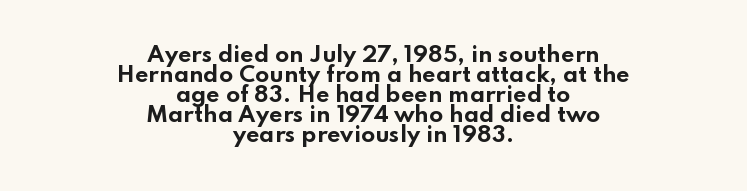
{"italic": "no", "bold": "yes", "underline": "no", "align": "center", "line_spacing": "tight", "line_spacing_ratio": 0.95, "letter_spacing": "normal", "letter_spacing_em": 0.0, "glyph_px": 21}
